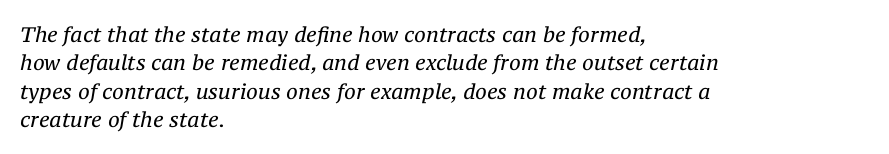
{"italic": "yes", "lean": "right", "slant_degrees": 12, "bold": "no", "underline": "no", "align": "left", "line_spacing": "normal", "line_spacing_ratio": 1.35, "letter_spacing": "normal", "letter_spacing_em": 0.0, "glyph_px": 21}
